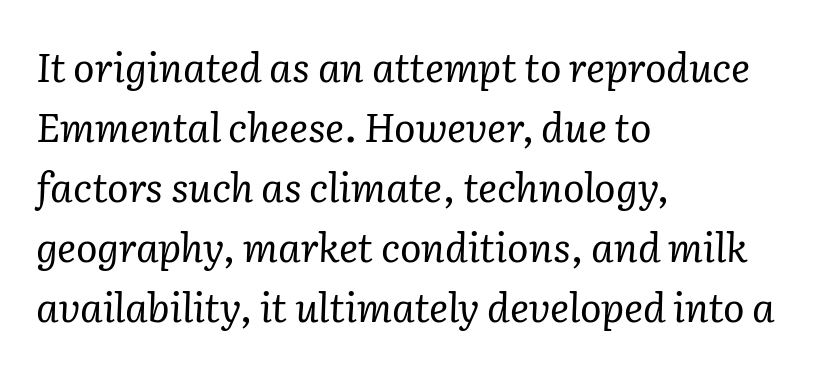
{"serif": "yes", "italic": "yes", "lean": "right", "slant_degrees": 2, "bold": "no", "weight": "regular", "width": "normal", "stroke_contrast": "low", "x_height": "medium", "monospaced": "no", "underline": "no", "align": "left", "line_spacing": "normal", "line_spacing_ratio": 1.5, "letter_spacing": "normal", "letter_spacing_em": 0.0, "glyph_px": 40}
